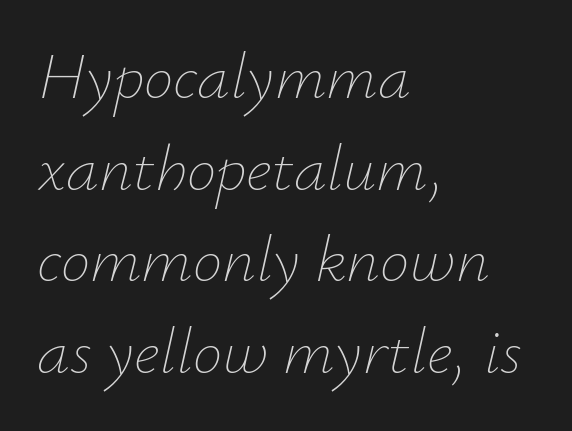
Q: Is the text bold? A: No.
Q: Is the text italic (slanted)? A: Yes, it leans right by about 12 degrees.
Q: Is the text underlined? A: No.
Q: How is the paragraph aligned? A: Left-aligned.
Q: Is the spacing between letters normal or unusually wide? A: Normal.
Q: Is the spacing between lines tight, normal or loose? A: Normal.
Q: Width (condensed, normal, or wide)? A: Normal.
Q: Stroke contrast? A: Low.
Q: x-height? A: Small.
Q: Monospaced? A: No.
